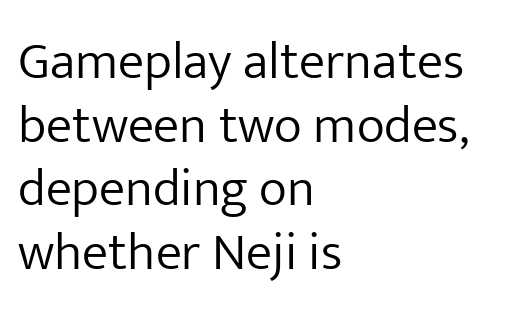
The image shows 53 px light sans-serif type, upright; set left-aligned, line spacing 1.2x, normal letter spacing, not underlined; low stroke contrast and a medium x-height.
